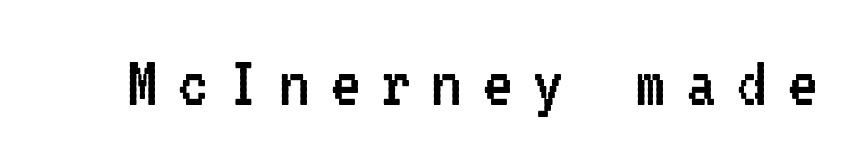
{"serif": "no", "italic": "no", "bold": "no", "weight": "regular", "width": "condensed", "stroke_contrast": "low", "x_height": "medium", "monospaced": "yes", "underline": "no", "letter_spacing": "wide", "letter_spacing_em": 0.26, "glyph_px": 77}
